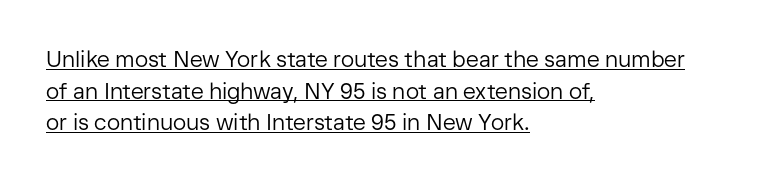
Q: Is the text bold? A: No.
Q: Is the text italic (slanted)? A: No, it is upright.
Q: Is the text underlined? A: Yes.
Q: How is the paragraph aligned? A: Left-aligned.
Q: Is the spacing between letters normal or unusually wide? A: Normal.
Q: Is the spacing between lines tight, normal or loose? A: Normal.
